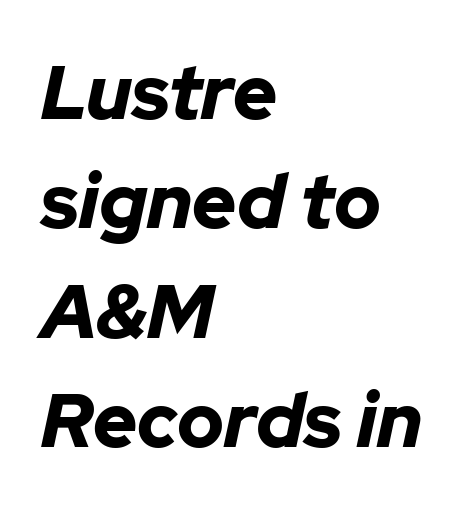
Q: Is the text bold? A: Yes.
Q: Is the text italic (slanted)? A: Yes, it leans right by about 12 degrees.
Q: Is the text underlined? A: No.
Q: How is the paragraph aligned? A: Left-aligned.
Q: Is the spacing between letters normal or unusually wide? A: Normal.
Q: Is the spacing between lines tight, normal or loose? A: Normal.
Q: Width (condensed, normal, or wide)? A: Normal.
Q: Stroke contrast? A: Low.
Q: x-height? A: Medium.
Q: Monospaced? A: No.
